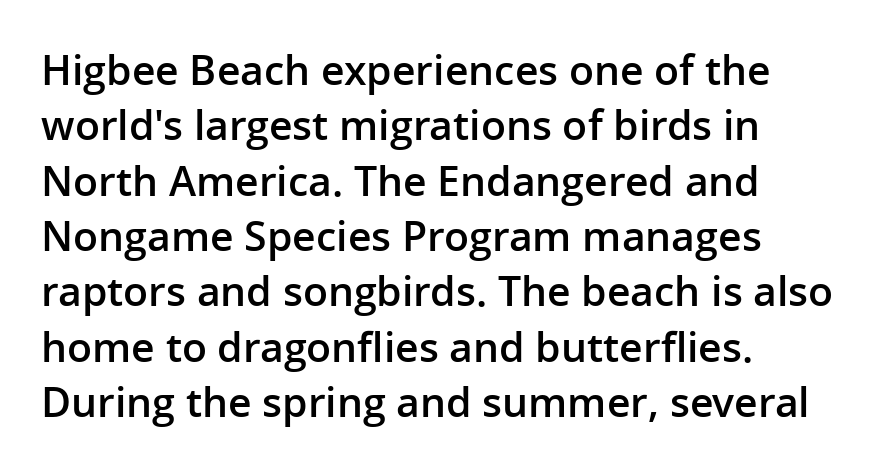
The image shows 41 px semibold sans-serif type, upright; set left-aligned, normal line spacing (1.35x), normal letter spacing, not underlined; low stroke contrast and a medium x-height.
